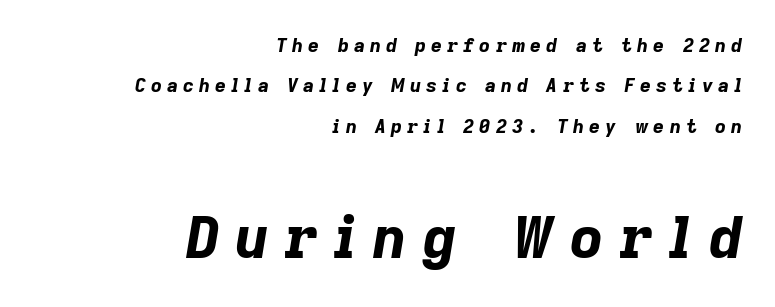
The characters look thick and weighty, a clear bold. The text block is weighted toward the right margin, trailing off unevenly leftward. Airy leading. Nobody drew a line under any word here. Note the varied advance widths — an 'i' is clearly narrower than an 'm'.
